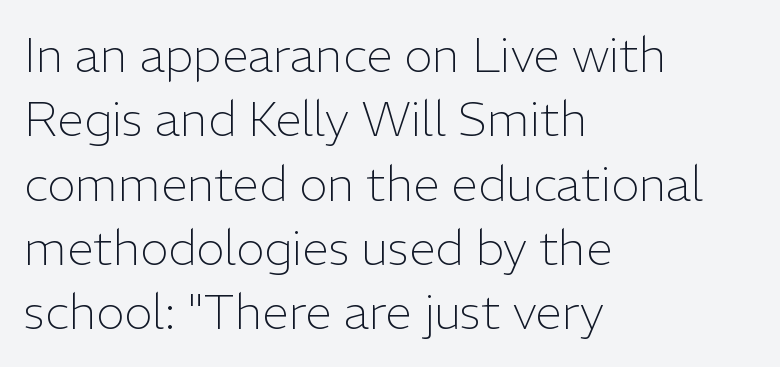
The image shows 48 px light sans-serif type, upright; set left-aligned, normal line spacing (1.34x), normal letter spacing, not underlined; low stroke contrast and a medium x-height.
